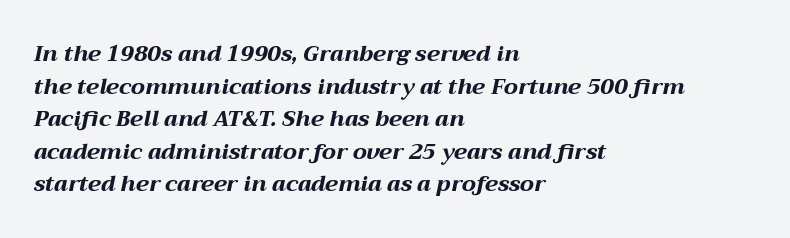
The image shows 22 px bold type, italic (leaning right); set left-aligned, normal line spacing (1.48x), normal letter spacing, not underlined.
